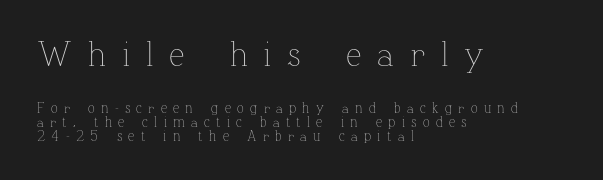
The image shows 35 px thin type, upright; set left-aligned, tight line spacing (1.0x), unusually wide letter spacing (+0.45 em), not underlined; the first (top) block is 2.5x larger; low stroke contrast and a medium x-height.
